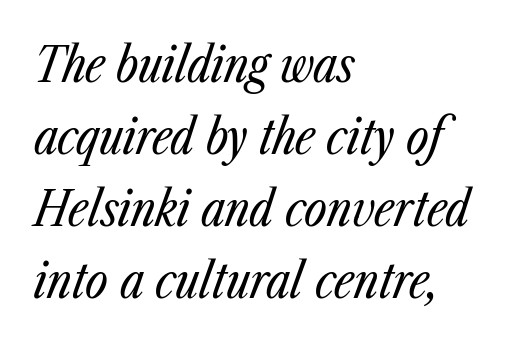
The image shows 49 px regular-weight, condensed type, italic (leaning right); set left-aligned, normal line spacing (1.47x), normal letter spacing, not underlined; low stroke contrast and a medium x-height.
